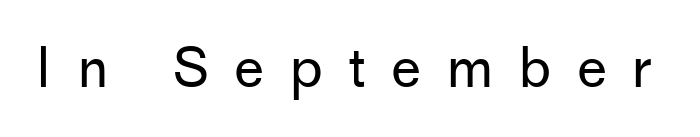
The image shows 54 px regular-weight sans-serif type, upright; set unusually wide letter spacing (+0.46 em), not underlined; low stroke contrast and a medium x-height.
